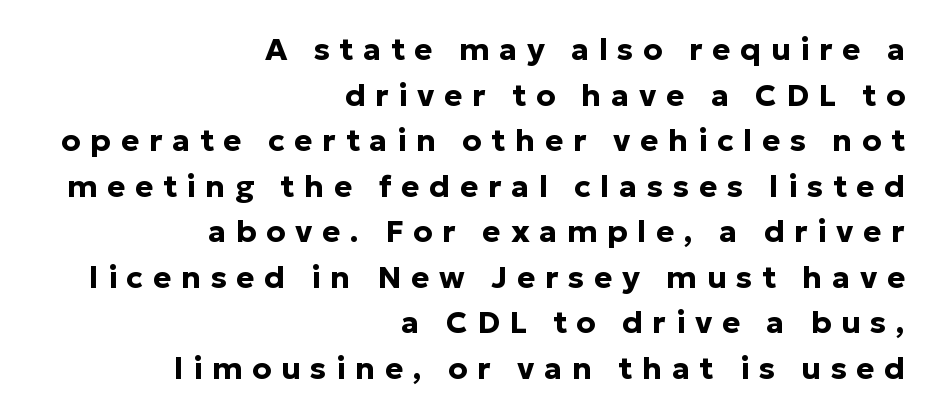
{"serif": "no", "italic": "no", "bold": "yes", "weight": "bold", "width": "normal", "stroke_contrast": "low", "x_height": "medium", "monospaced": "no", "underline": "no", "align": "right", "line_spacing": "normal", "line_spacing_ratio": 1.47, "letter_spacing": "wide", "letter_spacing_em": 0.31, "glyph_px": 31}
